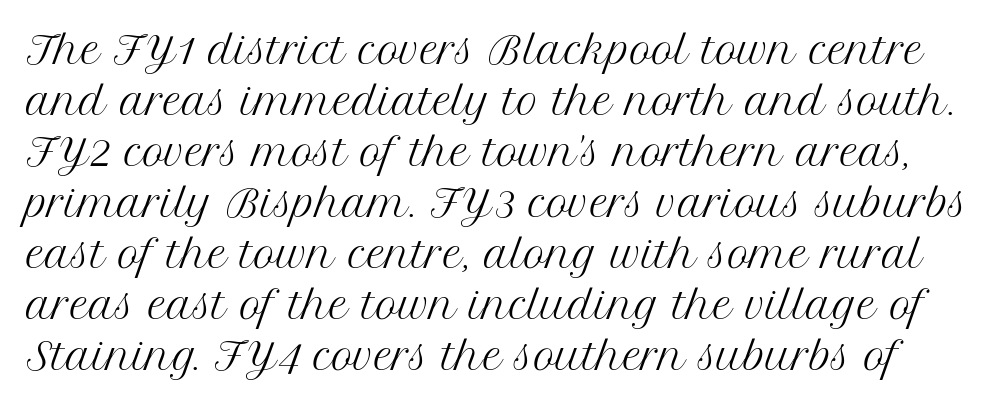
Q: Is the text bold? A: No.
Q: Is the text italic (slanted)? A: Yes.
Q: Is the text underlined? A: No.
Q: Is the spacing between letters normal or unusually wide? A: Normal.
Q: Is the spacing between lines tight, normal or loose? A: Normal.
Q: Width (condensed, normal, or wide)? A: Normal.
Q: Stroke contrast? A: Medium.
Q: x-height? A: Medium.
Q: Monospaced? A: No.
